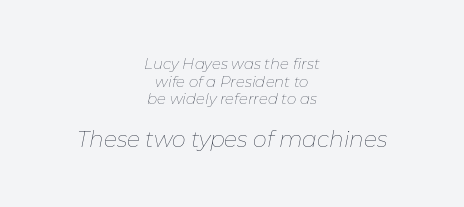
{"italic": "yes", "lean": "right", "slant_degrees": 11, "bold": "no", "underline": "no", "align": "center", "line_spacing_ratio": 1.18, "letter_spacing": "normal", "letter_spacing_em": 0.0, "larger_block": "second", "size_ratio": 1.47, "glyph_px": 22}
